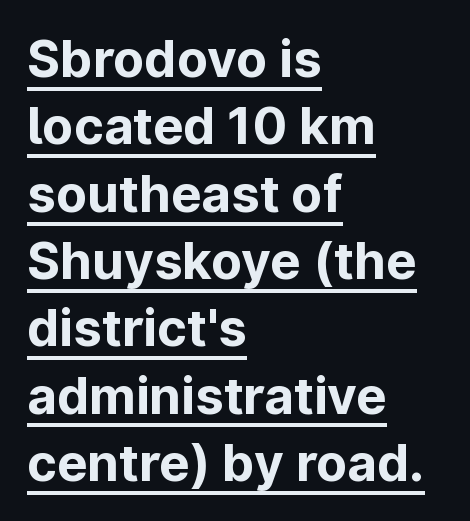
The words here are underlined. This sample uses a sans-serif face. Reading down the block, your eye returns to a fixed left position each line. The face used here has the dense, thick strokes of a bold. Between one letter and the next there's only the usual sliver of space. A typesetter would call this leading conventional body-copy spacing.
